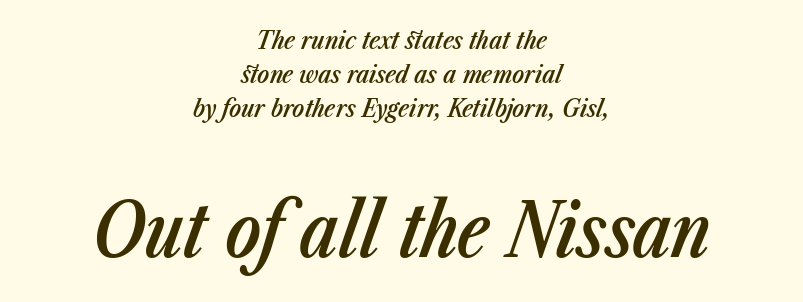
Observe the lean: these are italic letterforms. Standard letterfit; no display-style spreading of the glyphs. Note the varied advance widths — an 'i' is clearly narrower than an 'm'. Each glyph is drawn with semibold strokes, heavier than normal yet not fully bold.
